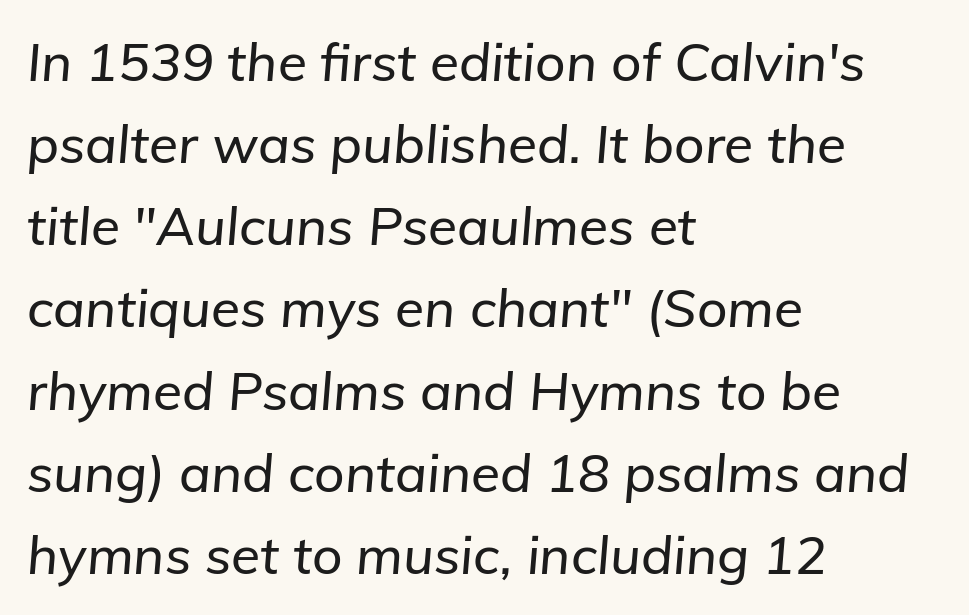
The rendering applies a slant to the glyphs. Quick note: underline off. Varying glyph widths throughout — classic text-font behaviour. A typesetter would call this zero additional tracking. The designer left line spacing at the default. The rendering anchors every line to the left-hand side.
